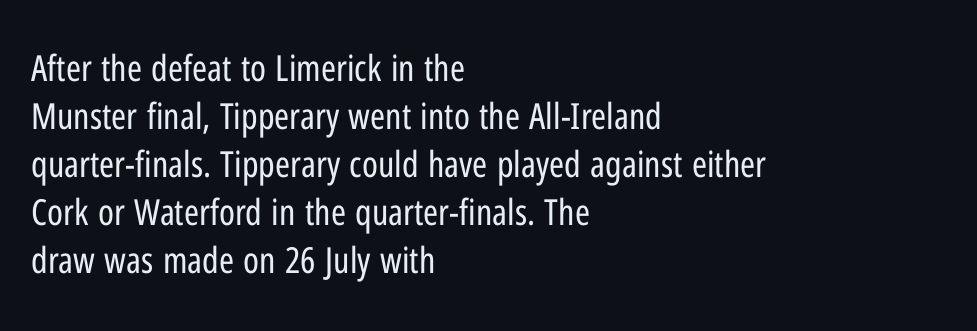
The image shows 36 px regular-weight, condensed sans-serif type, upright; set left-aligned, normal line spacing (1.33x), normal letter spacing, not underlined; low stroke contrast and a medium x-height.
